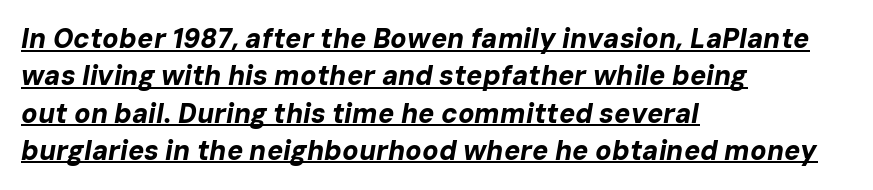
The passage shown is underscored from start to finish. The line-height multiplier appears to be the usual default. When letters slant like this, we call the style italic. Honestly, the letter spacing is just normal — you wouldn't notice it.
